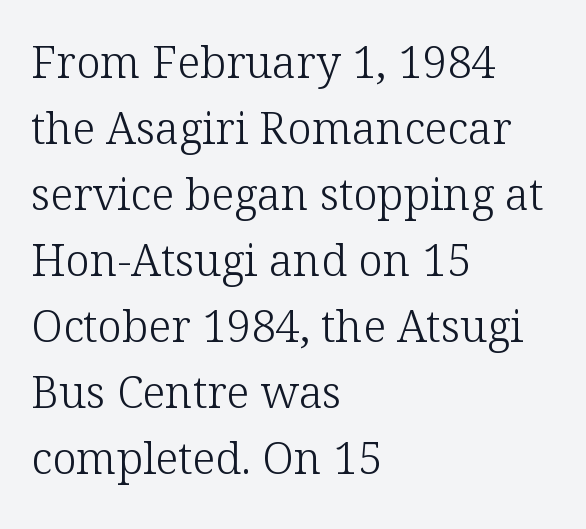
Q: Is the text bold? A: No.
Q: Is the text italic (slanted)? A: No, it is upright.
Q: Is the typeface a serif or a sans-serif typeface? A: Serif.
Q: Is the text underlined? A: No.
Q: How is the paragraph aligned? A: Left-aligned.
Q: Is the spacing between letters normal or unusually wide? A: Normal.
Q: Is the spacing between lines tight, normal or loose? A: Normal.
Q: Width (condensed, normal, or wide)? A: Normal.
Q: Stroke contrast? A: Low.
Q: x-height? A: Medium.
Q: Monospaced? A: No.
